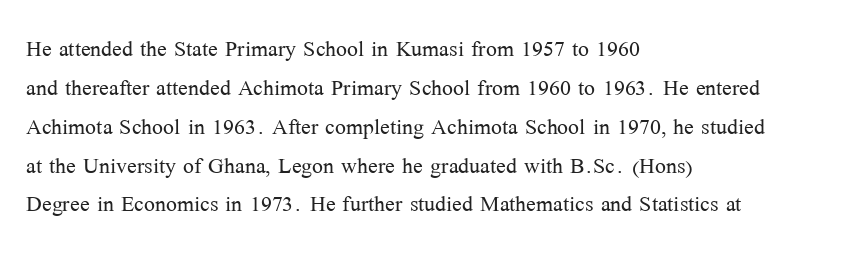
Q: Is the text bold? A: No.
Q: Is the text italic (slanted)? A: No, it is upright.
Q: Is the typeface a serif or a sans-serif typeface? A: Serif.
Q: Is the text underlined? A: No.
Q: How is the paragraph aligned? A: Left-aligned.
Q: Is the spacing between letters normal or unusually wide? A: Normal.
Q: Is the spacing between lines tight, normal or loose? A: Normal.
Q: Width (condensed, normal, or wide)? A: Normal.
Q: Stroke contrast? A: Medium.
Q: x-height? A: Medium.
Q: Monospaced? A: No.
